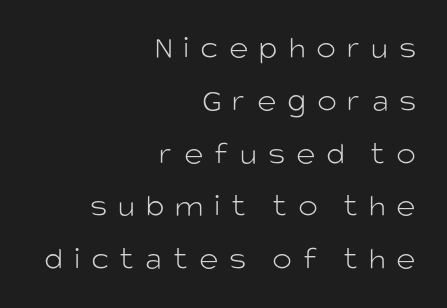
The image shows 33 px light sans-serif type, upright; set right-aligned, normal line spacing (1.6x), unusually wide letter spacing (+0.33 em), not underlined; low stroke contrast and a large x-height.
